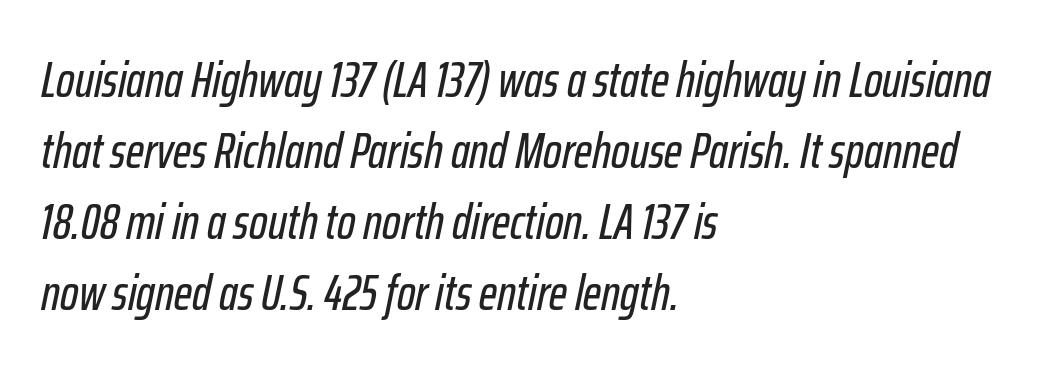
Q: Is the text italic (slanted)? A: Yes, it leans right by about 12 degrees.
Q: Is the text underlined? A: No.
Q: How is the paragraph aligned? A: Left-aligned.
Q: Is the spacing between letters normal or unusually wide? A: Normal.
Q: Is the spacing between lines tight, normal or loose? A: Normal.
Q: Width (condensed, normal, or wide)? A: Condensed.
Q: Stroke contrast? A: Low.
Q: x-height? A: Medium.
Q: Monospaced? A: No.
